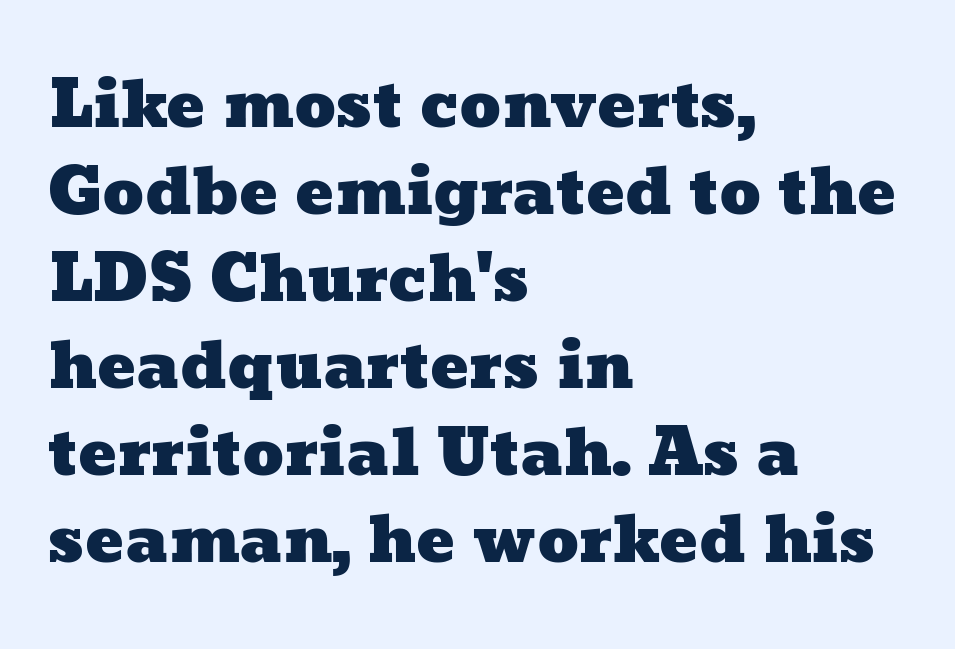
Q: Is the text underlined? A: No.
Q: How is the paragraph aligned? A: Left-aligned.
Q: Is the spacing between letters normal or unusually wide? A: Normal.
Q: Is the spacing between lines tight, normal or loose? A: Normal.
Q: Width (condensed, normal, or wide)? A: Wide.
Q: Stroke contrast? A: Low.
Q: x-height? A: Medium.
Q: Monospaced? A: No.
